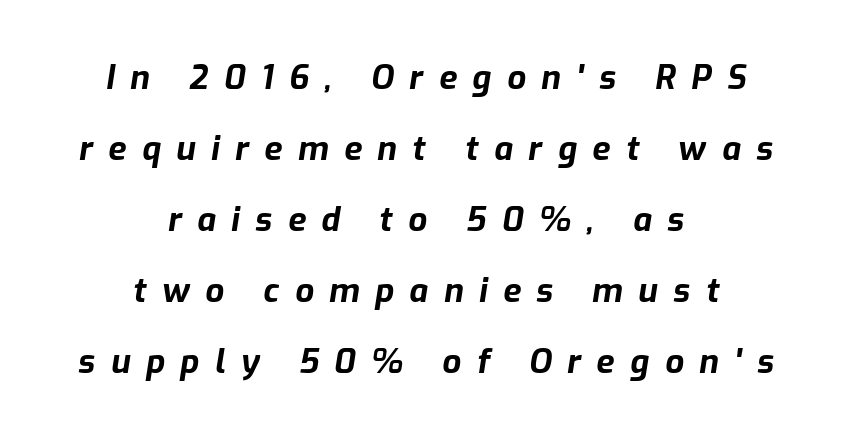
{"italic": "yes", "lean": "right", "slant_degrees": 9, "bold": "yes", "weight": "bold", "width": "normal", "stroke_contrast": "low", "x_height": "medium", "monospaced": "no", "underline": "no", "align": "center", "line_spacing": "loose", "line_spacing_ratio": 2.15, "letter_spacing": "wide", "letter_spacing_em": 0.47, "glyph_px": 33}
